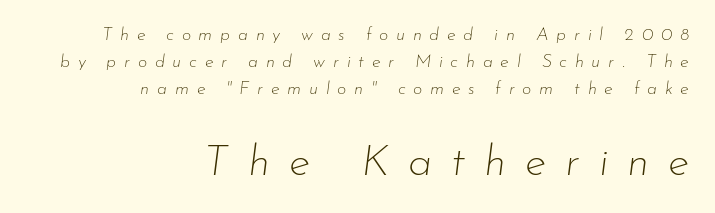
Q: Is the text bold? A: No.
Q: Is the text italic (slanted)? A: Yes, it leans right by about 7 degrees.
Q: Is the text underlined? A: No.
Q: How is the paragraph aligned? A: Right-aligned.
Q: Is the spacing between letters normal or unusually wide? A: Unusually wide.
Q: Is the spacing between lines tight, normal or loose? A: Normal.
Q: Which block of text is set in a larger size, the first (top) or the second (bottom)? A: The second (bottom) one.
Q: Width (condensed, normal, or wide)? A: Normal.
Q: Stroke contrast? A: Low.
Q: x-height? A: Small.
Q: Monospaced? A: No.
